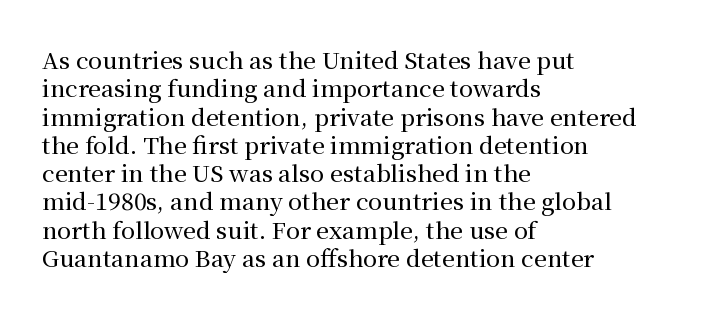
One-word summary of the alignment: left. These lines keep a tight, regular rhythm from letter to letter. Letters rest on an invisible, unmarked baseline. In terms of posture, this sample is upright.
